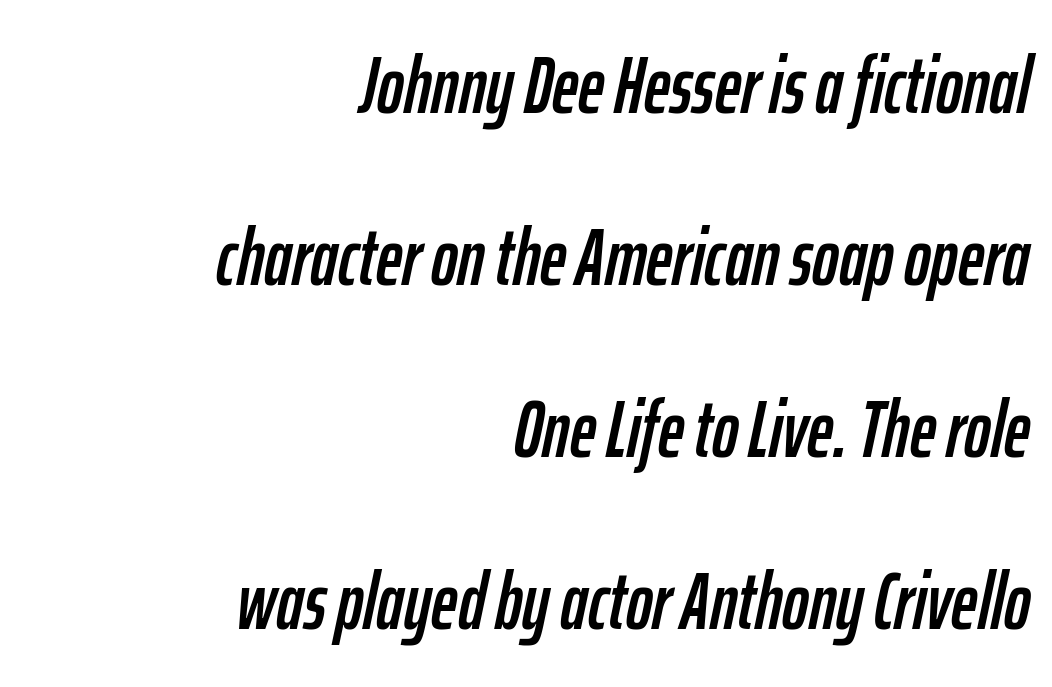
The image shows 80 px condensed type, italic (leaning right); set right-aligned, loose line spacing (2.15x), normal letter spacing, not underlined; low stroke contrast and a medium x-height.
